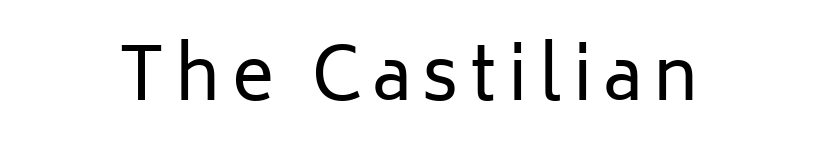
Classification — sans serif. Nothing heavy about these letters — not bold at all. The type sits square on the baseline with zero lean. Looks like regular typesetting: each glyph gets only the width it needs.
